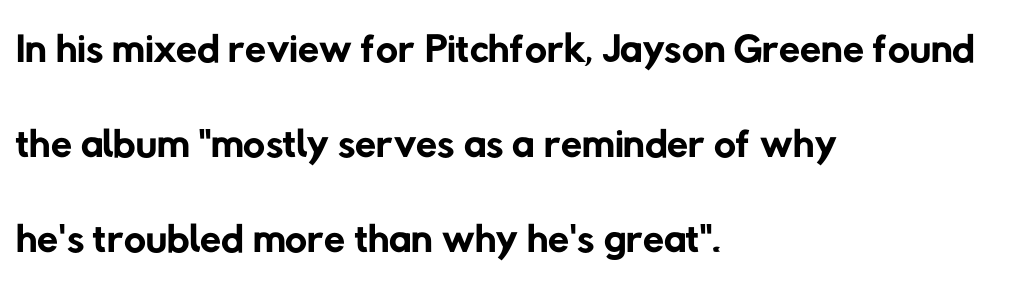
The letterforms sit at book weight or below. A typesetter would call this zero additional tracking. Character widths vary here, with narrow letters taking less room than wide ones. A sans-serif font was chosen for this passage.
